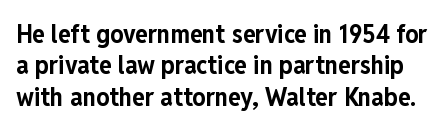
Underlining? Definitely not there. Italic: no, the glyphs are upright roman. Is the type bold? Yes — the strokes are clearly thick and heavy. You could call the tracking neutral — neither tight nor loose.
